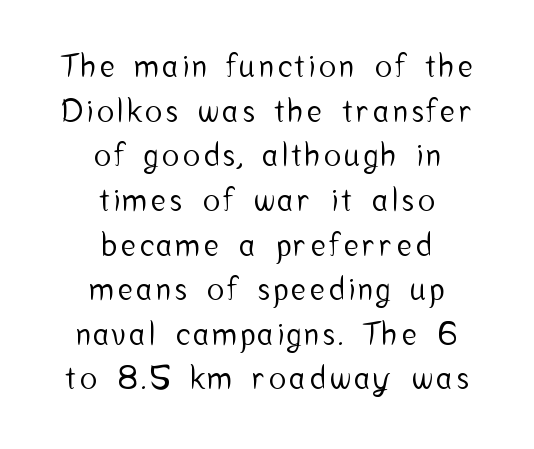
The rendering uses a moderate line-height, typical for paragraphs. Ordinary non-slanted type is in use. Horizontally, the lines are justified to the midpoint only. The font family rendered here belongs to the sans-serif group.
